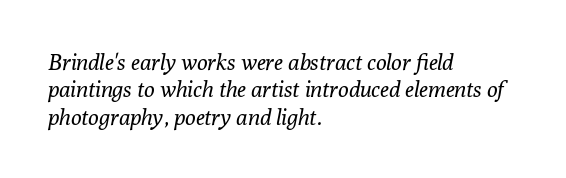
The image shows 22 px text type, italic (leaning right); set left-aligned, line spacing 1.24x, normal letter spacing, not underlined.
